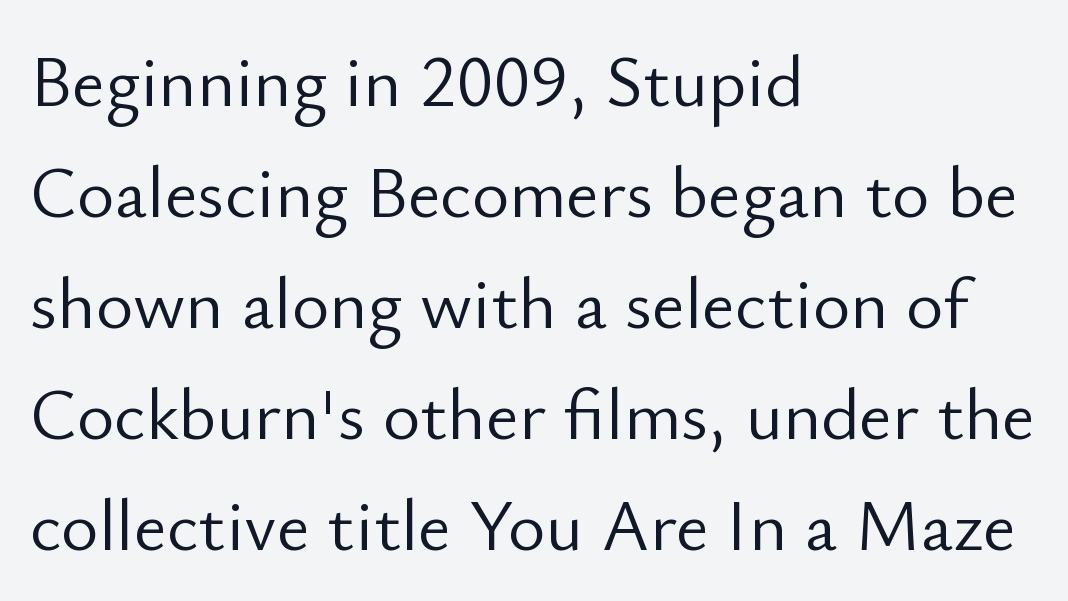
Q: Is the text bold? A: No.
Q: Is the text italic (slanted)? A: No, it is upright.
Q: Is the typeface a serif or a sans-serif typeface? A: Sans-serif.
Q: Is the text underlined? A: No.
Q: How is the paragraph aligned? A: Left-aligned.
Q: Is the spacing between letters normal or unusually wide? A: Normal.
Q: Is the spacing between lines tight, normal or loose? A: Normal.
Q: Width (condensed, normal, or wide)? A: Normal.
Q: Stroke contrast? A: Low.
Q: x-height? A: Small.
Q: Monospaced? A: No.
